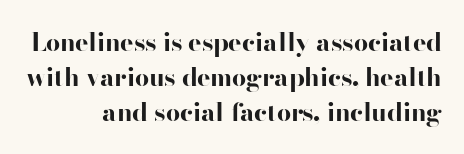
{"italic": "no", "bold": "yes", "underline": "no", "align": "right", "line_spacing": "normal", "line_spacing_ratio": 1.41, "letter_spacing": "normal", "letter_spacing_em": 0.0, "glyph_px": 25}
